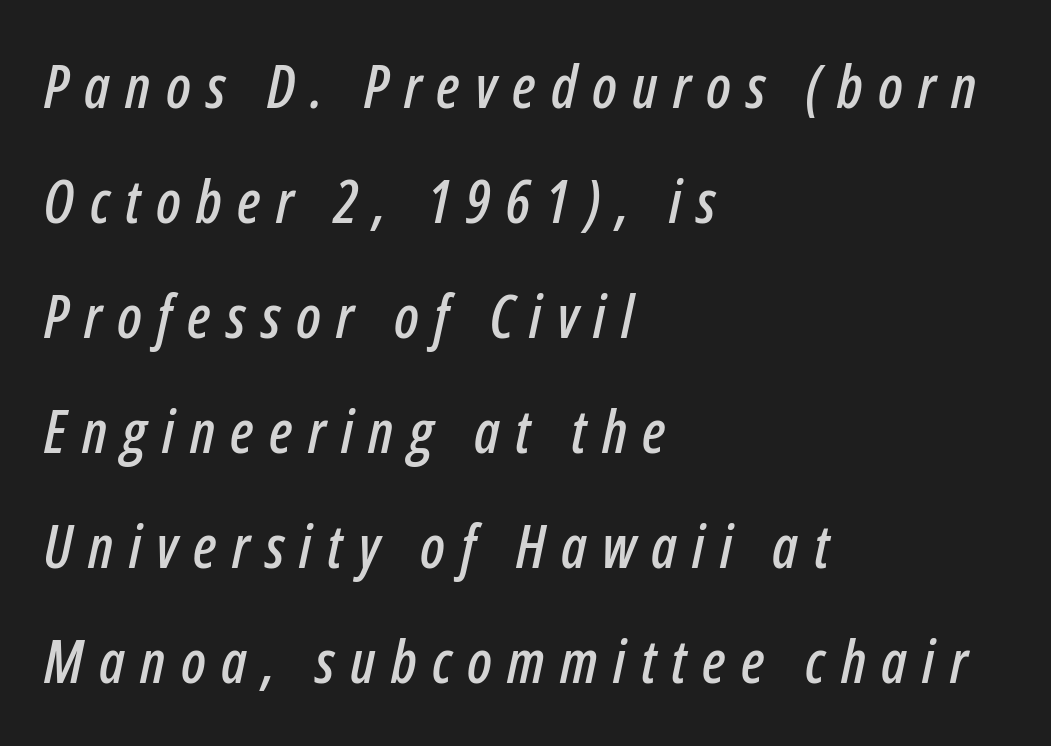
The image shows 59 px condensed type, italic (leaning right); set left-aligned, loose line spacing (1.95x), unusually wide letter spacing (+0.26 em), not underlined; low stroke contrast and a medium x-height.
